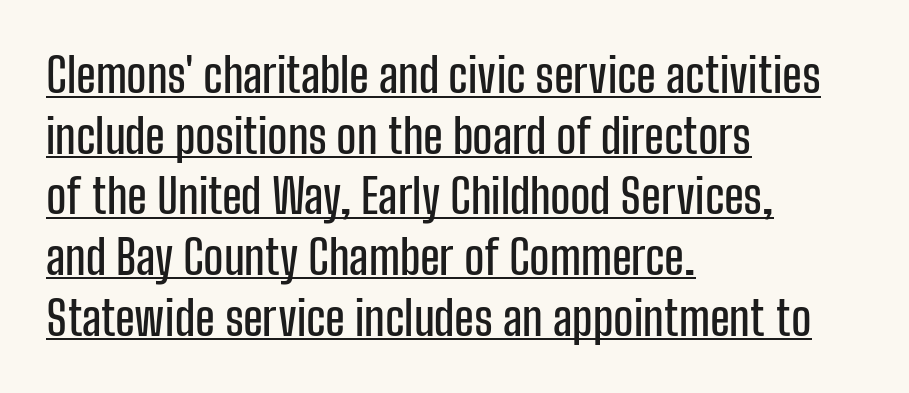
{"serif": "no", "italic": "no", "width": "condensed", "stroke_contrast": "low", "x_height": "medium", "monospaced": "no", "underline": "yes", "align": "left", "line_spacing": "normal", "line_spacing_ratio": 1.29, "letter_spacing": "normal", "letter_spacing_em": 0.0, "glyph_px": 47}
